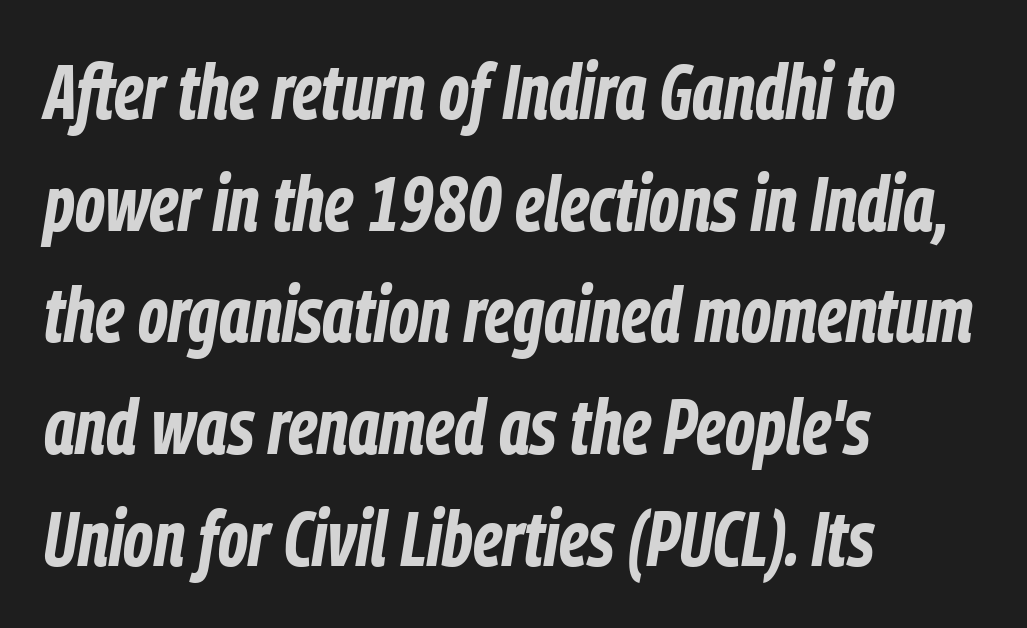
The image shows 77 px bold, condensed type, italic (leaning right); set left-aligned, normal line spacing (1.45x), normal letter spacing, not underlined; low stroke contrast and a medium x-height.
